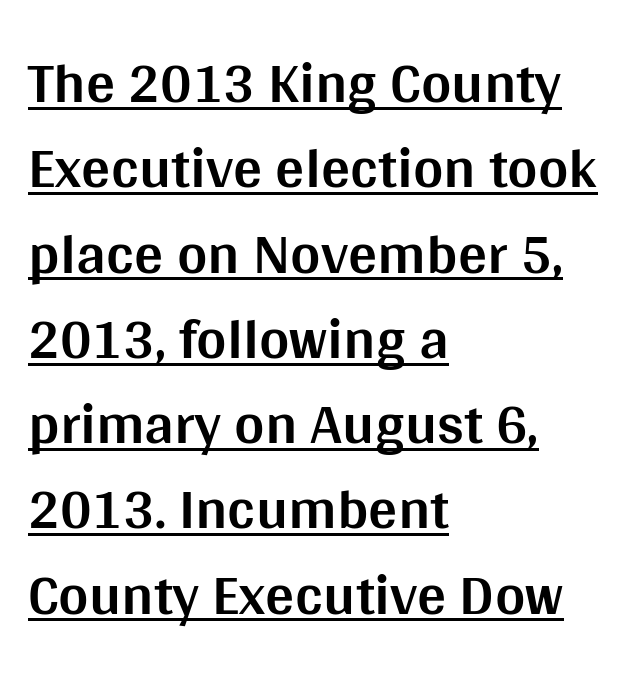
{"serif": "no", "italic": "no", "bold": "yes", "weight": "bold", "width": "normal", "stroke_contrast": "medium", "x_height": "large", "monospaced": "no", "underline": "yes", "align": "left", "line_spacing": "normal", "line_spacing_ratio": 1.47, "letter_spacing": "normal", "letter_spacing_em": 0.0, "glyph_px": 58}
